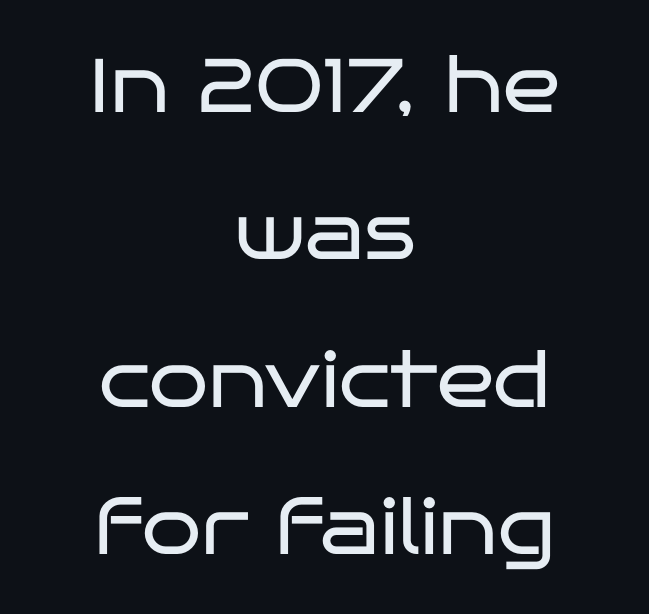
Q: Is the text bold? A: No.
Q: Is the text italic (slanted)? A: No, it is upright.
Q: Is the typeface a serif or a sans-serif typeface? A: Sans-serif.
Q: Is the text underlined? A: No.
Q: How is the paragraph aligned? A: Centered.
Q: Is the spacing between letters normal or unusually wide? A: Normal.
Q: Is the spacing between lines tight, normal or loose? A: Loose.
Q: Width (condensed, normal, or wide)? A: Wide.
Q: Stroke contrast? A: Low.
Q: x-height? A: Large.
Q: Monospaced? A: No.
